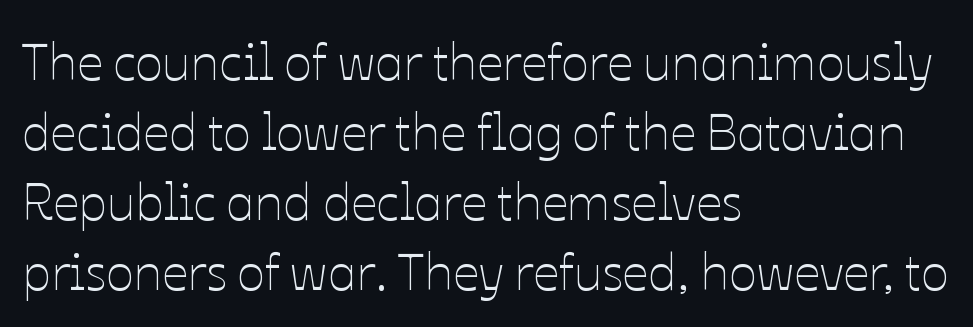
The image shows 51 px thin type, upright; set left-aligned, normal line spacing (1.37x), normal letter spacing, not underlined; low stroke contrast and a medium x-height.
